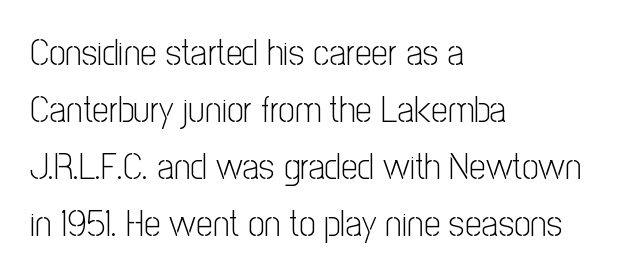
{"serif": "no", "italic": "no", "bold": "no", "weight": "light", "width": "condensed", "stroke_contrast": "low", "x_height": "medium", "monospaced": "no", "underline": "no", "align": "left", "line_spacing": "normal", "line_spacing_ratio": 1.54, "letter_spacing": "normal", "letter_spacing_em": 0.0, "glyph_px": 37}
